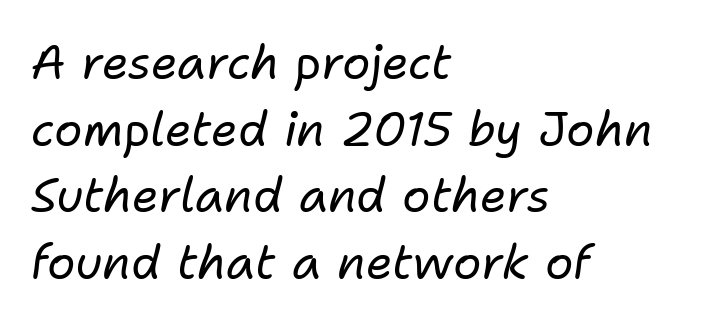
Q: Is the text bold? A: No.
Q: Is the text italic (slanted)? A: Yes, it leans right by about 11 degrees.
Q: Is the text underlined? A: No.
Q: How is the paragraph aligned? A: Left-aligned.
Q: Is the spacing between letters normal or unusually wide? A: Normal.
Q: Is the spacing between lines tight, normal or loose? A: Normal.
Q: Width (condensed, normal, or wide)? A: Normal.
Q: Stroke contrast? A: Low.
Q: x-height? A: Medium.
Q: Monospaced? A: No.
